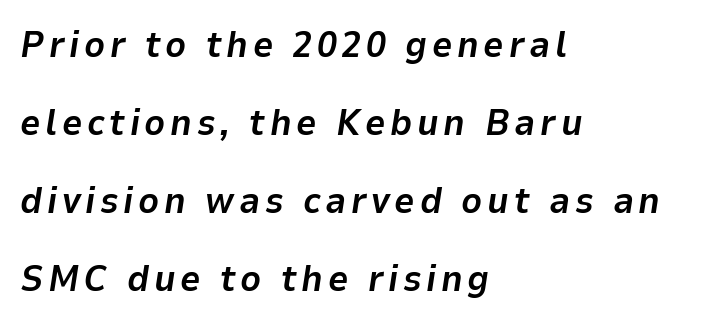
The image shows 36 px bold type, italic (leaning right); set left-aligned, loose line spacing (2.17x), not underlined; low stroke contrast and a medium x-height.
